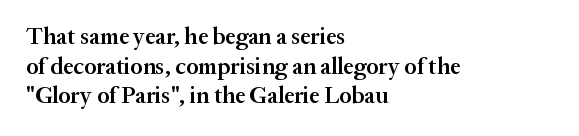
{"italic": "no", "bold": "semi", "underline": "no", "align": "left", "line_spacing": "normal", "line_spacing_ratio": 1.29, "letter_spacing": "normal", "letter_spacing_em": 0.0, "glyph_px": 23}
